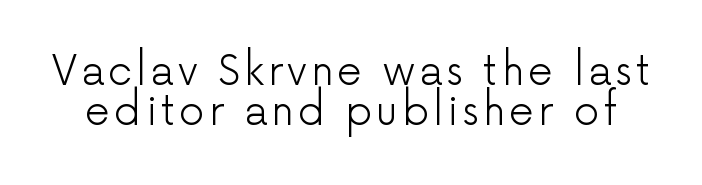
You could not count columns in this text — the font is proportionally spaced. Underlining? Definitely not there. The font's upright variant was chosen for this text. The letterforms sit at book weight or below. The space between consecutive lines is stingy. The face used here is a sans, in the tradition of grotesques and geometrics.
